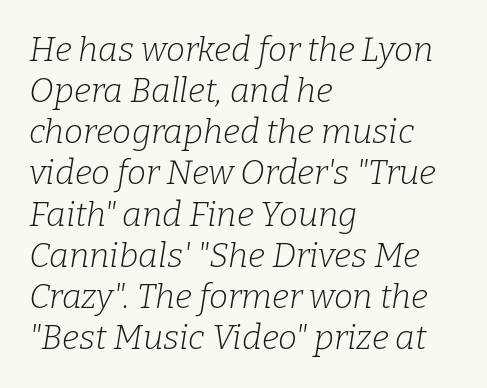
Q: Is the text bold? A: No.
Q: Is the text italic (slanted)? A: Yes, it leans right by about 9 degrees.
Q: Is the typeface a serif or a sans-serif typeface? A: Serif.
Q: Is the text underlined? A: No.
Q: How is the paragraph aligned? A: Left-aligned.
Q: Is the spacing between letters normal or unusually wide? A: Normal.
Q: Width (condensed, normal, or wide)? A: Normal.
Q: Stroke contrast? A: Low.
Q: x-height? A: Medium.
Q: Monospaced? A: No.
